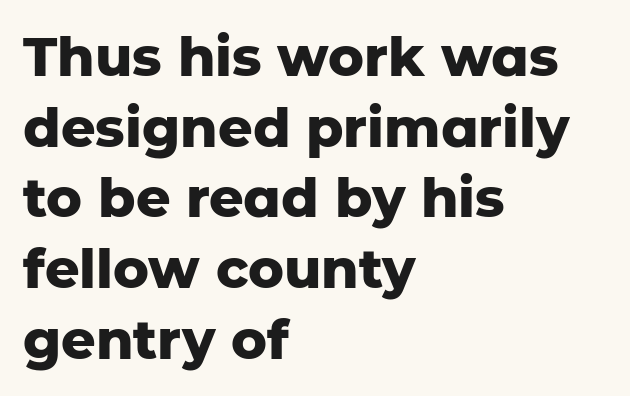
{"serif": "no", "italic": "no", "bold": "yes", "weight": "heavy", "width": "normal", "stroke_contrast": "low", "x_height": "medium", "monospaced": "no", "underline": "no", "align": "left", "line_spacing": "normal", "line_spacing_ratio": 1.31, "letter_spacing": "normal", "letter_spacing_em": 0.0, "glyph_px": 54}
